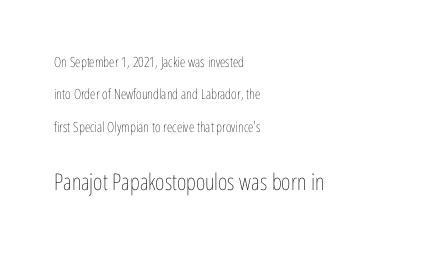
{"italic": "no", "bold": "no", "underline": "no", "align": "left", "line_spacing": "loose", "line_spacing_ratio": 2.31, "letter_spacing": "normal", "letter_spacing_em": 0.0, "larger_block": "second", "size_ratio": 1.64, "glyph_px": 23}
